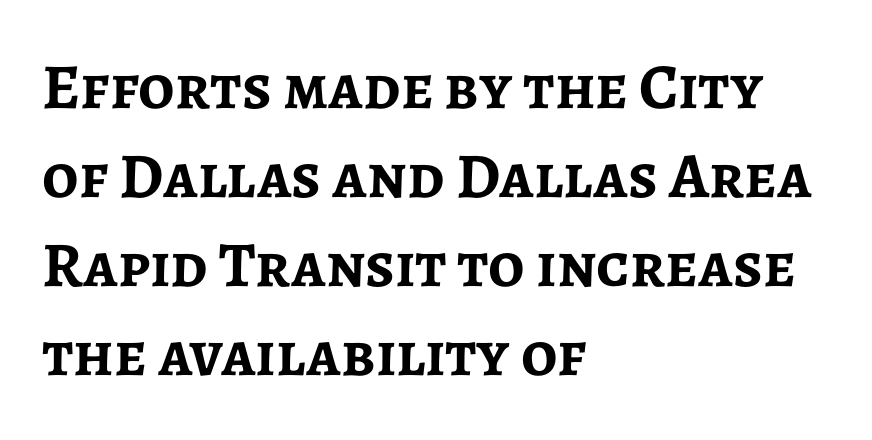
Q: Is the text bold? A: Yes.
Q: Is the text italic (slanted)? A: No, it is upright.
Q: Is the typeface a serif or a sans-serif typeface? A: Sans-serif.
Q: Is the text underlined? A: No.
Q: How is the paragraph aligned? A: Left-aligned.
Q: Is the spacing between letters normal or unusually wide? A: Normal.
Q: Is the spacing between lines tight, normal or loose? A: Normal.
Q: Width (condensed, normal, or wide)? A: Normal.
Q: Stroke contrast? A: Low.
Q: x-height? A: Medium.
Q: Monospaced? A: No.
